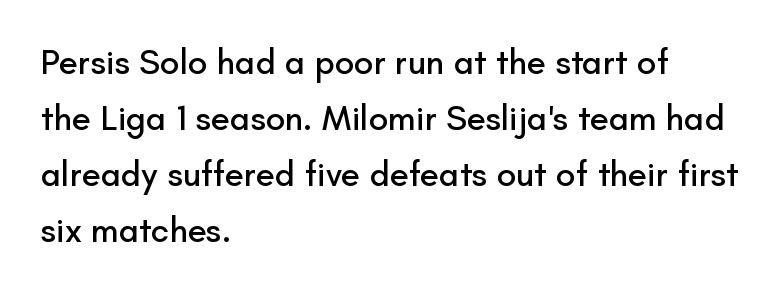
The image shows 35 px sans-serif type, upright; set left-aligned, normal line spacing (1.6x), normal letter spacing, not underlined; low stroke contrast and a small x-height.
